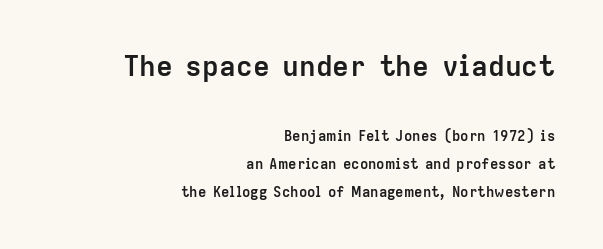
Q: Is the text bold? A: Yes.
Q: Is the text italic (slanted)? A: No, it is upright.
Q: Is the typeface a serif or a sans-serif typeface? A: Sans-serif.
Q: Is the text underlined? A: No.
Q: How is the paragraph aligned? A: Right-aligned.
Q: Is the spacing between letters normal or unusually wide? A: Normal.
Q: Is the spacing between lines tight, normal or loose? A: Loose.
Q: Which block of text is set in a larger size, the first (top) or the second (bottom)? A: The first (top) one.
Q: Width (condensed, normal, or wide)? A: Normal.
Q: Stroke contrast? A: Low.
Q: x-height? A: Medium.
Q: Monospaced? A: No.
